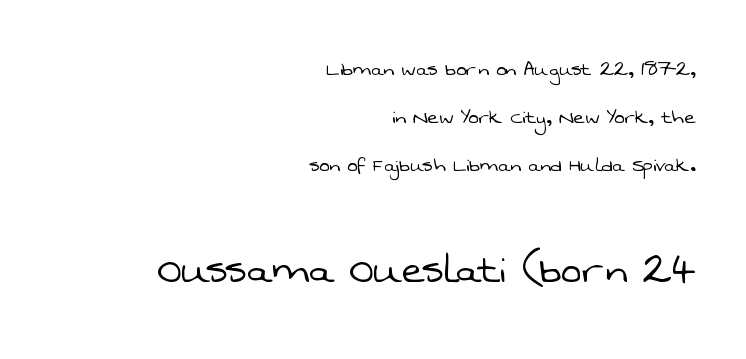
{"serif": "no", "bold": "no", "weight": "light", "width": "normal", "stroke_contrast": "low", "x_height": "medium", "monospaced": "no", "underline": "no", "align": "right", "line_spacing": "loose", "line_spacing_ratio": 2.0, "letter_spacing": "normal", "letter_spacing_em": 0.0, "larger_block": "second", "size_ratio": 2.04, "glyph_px": 49}
